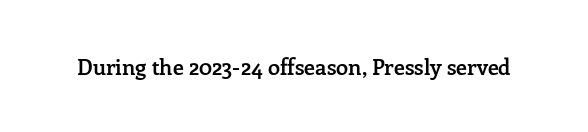
{"italic": "no", "bold": "semi", "underline": "no", "letter_spacing": "normal", "letter_spacing_em": 0.0, "glyph_px": 22}
